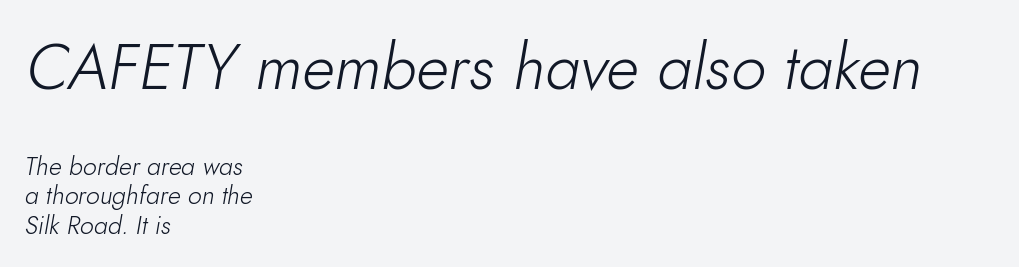
The image shows 63 px light type, italic (leaning right); set left-aligned, line spacing 1.18x, normal letter spacing, not underlined; the first (top) block is 2.52x larger; low stroke contrast and a small x-height.
